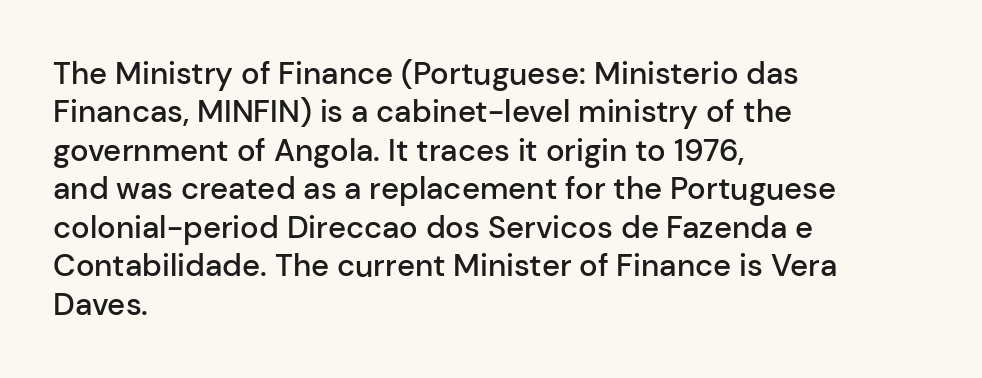
The image shows 31 px semibold sans-serif type, upright; set left-aligned, line spacing 1.24x, normal letter spacing, not underlined; low stroke contrast and a medium x-height.
